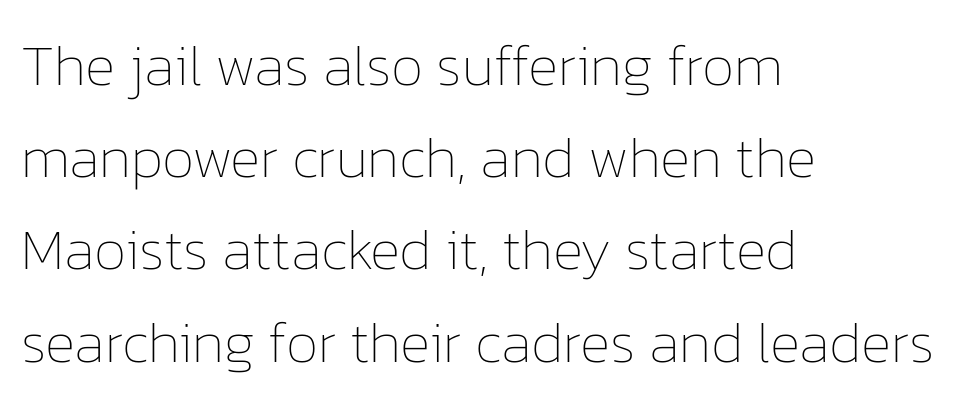
The image shows 58 px thin type, upright; set left-aligned, normal line spacing (1.59x), normal letter spacing, not underlined; low stroke contrast and a medium x-height.
